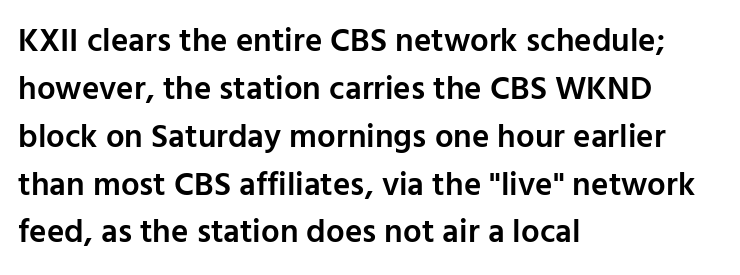
{"serif": "no", "italic": "no", "bold": "semi", "weight": "semibold", "width": "normal", "stroke_contrast": "low", "x_height": "medium", "monospaced": "no", "underline": "no", "align": "left", "line_spacing": "normal", "line_spacing_ratio": 1.45, "letter_spacing": "normal", "letter_spacing_em": 0.0, "glyph_px": 33}
